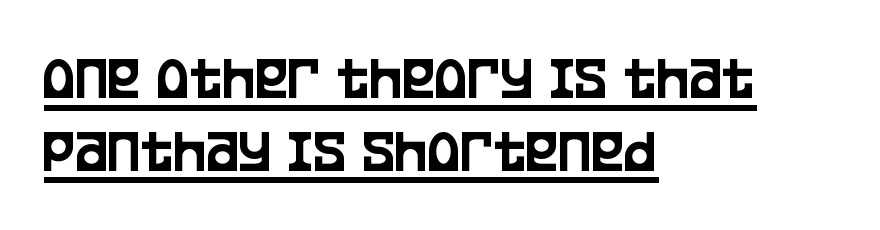
Q: Is the text italic (slanted)? A: No, it is upright.
Q: Is the typeface a serif or a sans-serif typeface? A: Sans-serif.
Q: Is the text underlined? A: Yes.
Q: How is the paragraph aligned? A: Left-aligned.
Q: Is the spacing between letters normal or unusually wide? A: Normal.
Q: Width (condensed, normal, or wide)? A: Condensed.
Q: Stroke contrast? A: Low.
Q: x-height? A: Large.
Q: Monospaced? A: No.
